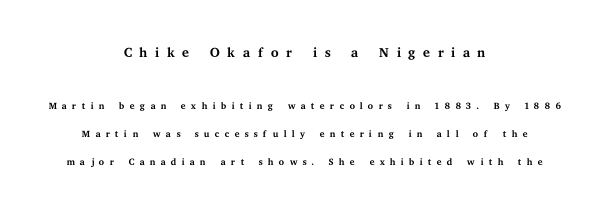
Q: Is the text bold? A: No.
Q: Is the text italic (slanted)? A: No, it is upright.
Q: Is the text underlined? A: No.
Q: How is the paragraph aligned? A: Centered.
Q: Is the spacing between letters normal or unusually wide? A: Unusually wide.
Q: Is the spacing between lines tight, normal or loose? A: Loose.
Q: Which block of text is set in a larger size, the first (top) or the second (bottom)? A: The first (top) one.
